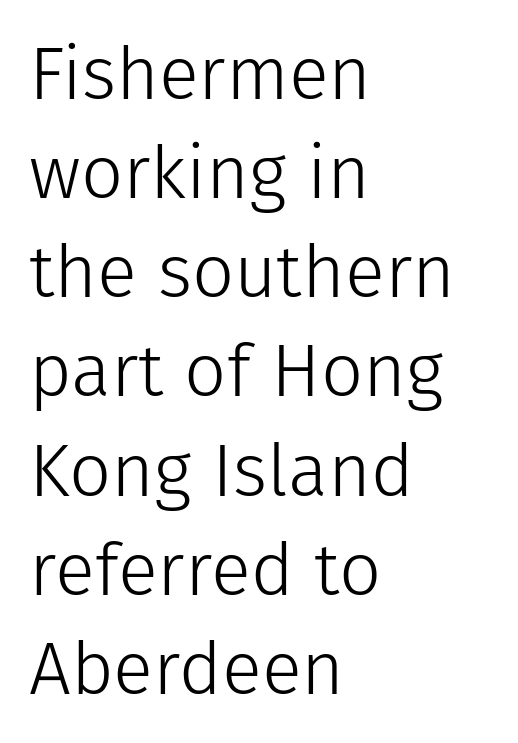
The image shows 74 px light sans-serif type, upright; set left-aligned, normal line spacing (1.34x), normal letter spacing, not underlined; low stroke contrast and a medium x-height.
